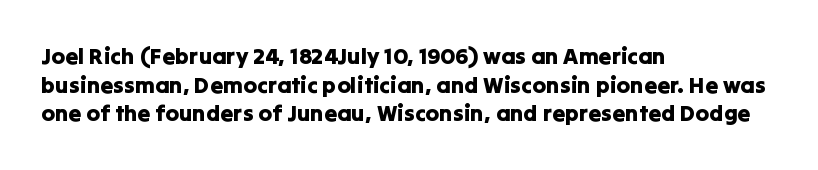
{"italic": "no", "underline": "no", "align": "left", "line_spacing_ratio": 1.24, "letter_spacing": "normal", "letter_spacing_em": 0.0, "glyph_px": 23}
